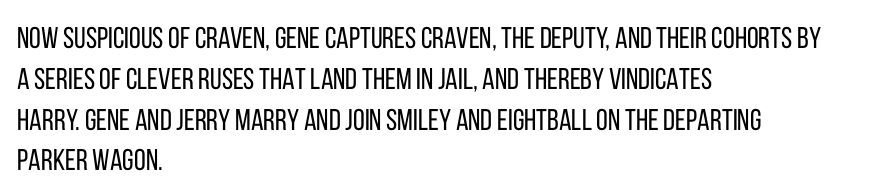
Q: Is the text bold? A: No.
Q: Is the text italic (slanted)? A: No, it is upright.
Q: Is the typeface a serif or a sans-serif typeface? A: Sans-serif.
Q: Is the text underlined? A: No.
Q: How is the paragraph aligned? A: Left-aligned.
Q: Is the spacing between letters normal or unusually wide? A: Normal.
Q: Is the spacing between lines tight, normal or loose? A: Normal.
Q: Width (condensed, normal, or wide)? A: Condensed.
Q: Stroke contrast? A: Low.
Q: x-height? A: Large.
Q: Monospaced? A: No.
